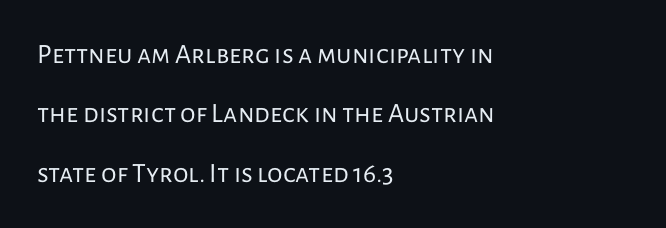
On a weight scale, this lands at 450 or below. Honestly, the letter spacing is just normal — you wouldn't notice it. A typesetter would call this proportional, since set widths differ per character. Honestly, the rows look like they've been pulled way apart. This is the regular roman posture of the typeface. Check the space under the baseline: it is left empty.
